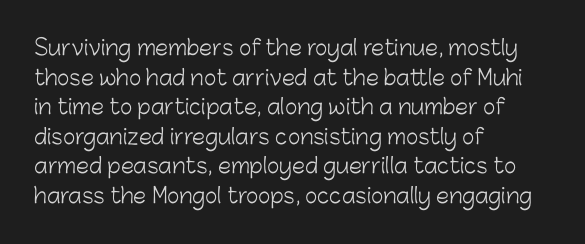
Quick note: underline off. Do the letters lean? They stand straight. The text block is weighted toward the left margin, trailing off unevenly rightward. This rendering leaves character spacing at its baseline value. Vertical spacing — default.
